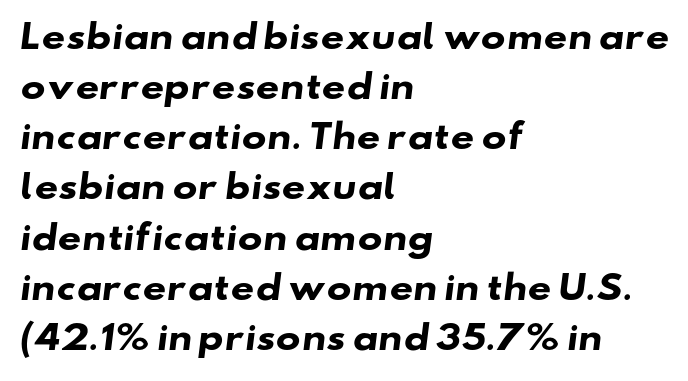
The image shows 33 px heavy, wide sans-serif type; set left-aligned, normal line spacing (1.52x), normal letter spacing, not underlined; low stroke contrast and a small x-height.
